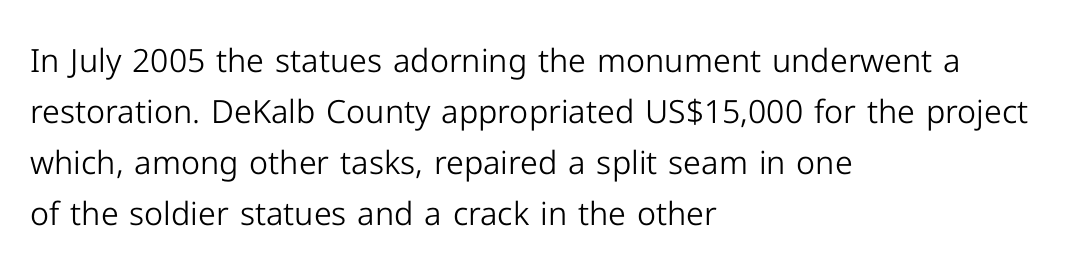
Q: Is the text bold? A: No.
Q: Is the text italic (slanted)? A: No, it is upright.
Q: Is the typeface a serif or a sans-serif typeface? A: Sans-serif.
Q: Is the text underlined? A: No.
Q: How is the paragraph aligned? A: Left-aligned.
Q: Is the spacing between letters normal or unusually wide? A: Normal.
Q: Is the spacing between lines tight, normal or loose? A: Normal.
Q: Width (condensed, normal, or wide)? A: Normal.
Q: Stroke contrast? A: Low.
Q: x-height? A: Medium.
Q: Monospaced? A: No.
